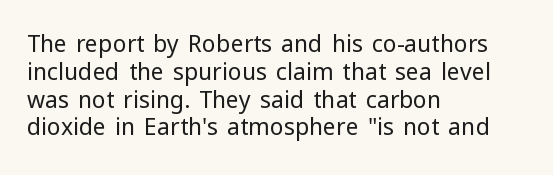
{"italic": "no", "bold": "no", "underline": "no", "align": "left", "line_spacing_ratio": 1.21, "letter_spacing": "normal", "letter_spacing_em": 0.0, "glyph_px": 23}
